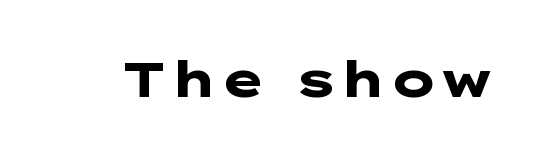
The image shows 50 px heavy, wide sans-serif type, upright; set normal letter spacing, not underlined; low stroke contrast and a medium x-height.
